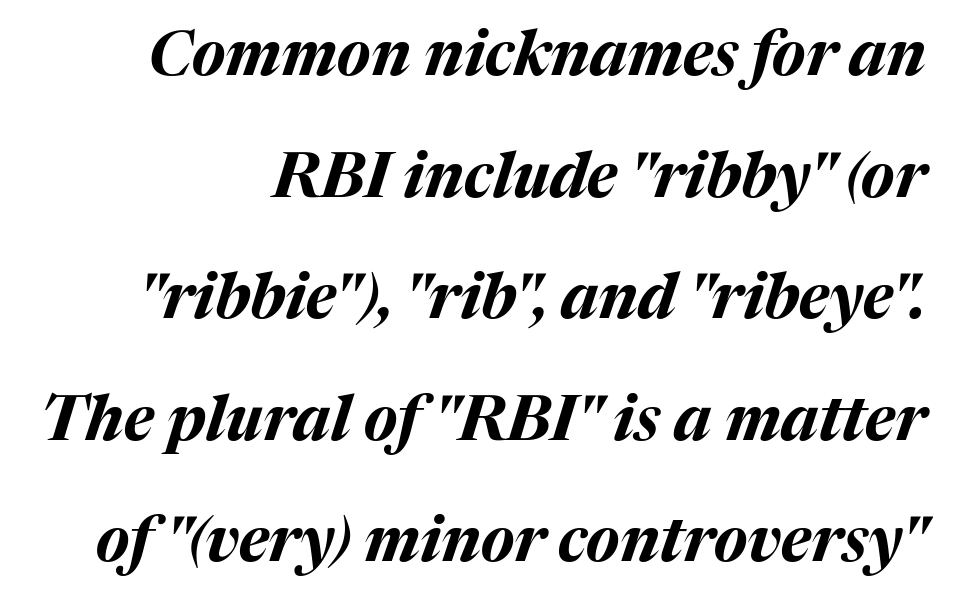
The image shows 62 px bold type, italic (leaning right); set right-aligned, loose line spacing (1.96x), normal letter spacing, not underlined; medium stroke contrast and a medium x-height.
